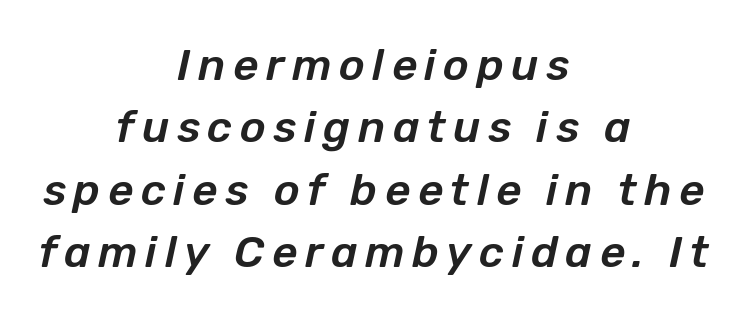
{"italic": "yes", "lean": "right", "slant_degrees": 12, "width": "normal", "stroke_contrast": "low", "x_height": "medium", "monospaced": "no", "underline": "no", "align": "center", "line_spacing": "normal", "line_spacing_ratio": 1.42, "glyph_px": 44}
